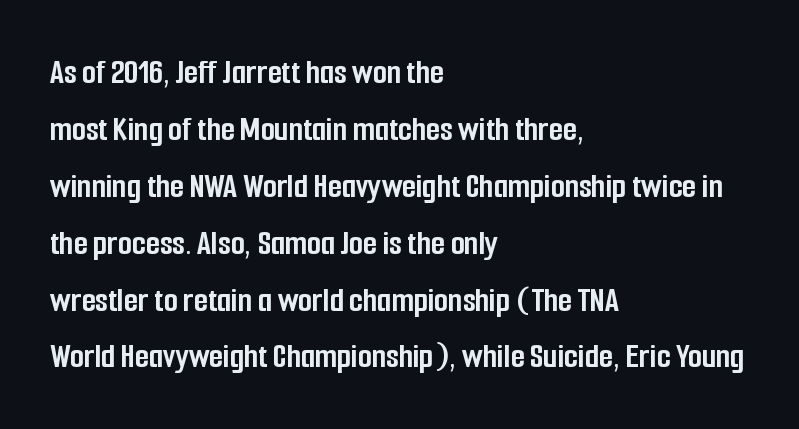
The image shows 36 px semibold, condensed sans-serif type, upright; set left-aligned, normal line spacing (1.58x), normal letter spacing, not underlined; low stroke contrast and a medium x-height.
